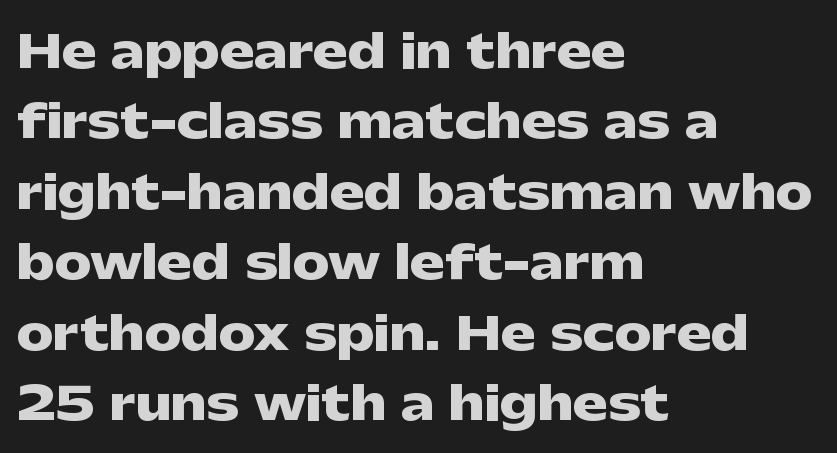
{"serif": "no", "italic": "no", "bold": "yes", "weight": "heavy", "width": "wide", "stroke_contrast": "low", "x_height": "medium", "monospaced": "no", "underline": "no", "align": "left", "line_spacing": "normal", "line_spacing_ratio": 1.53, "letter_spacing": "normal", "letter_spacing_em": 0.0, "glyph_px": 46}
